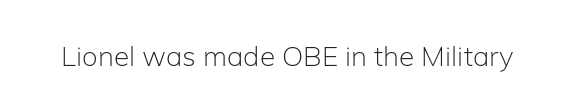
The letters stand straight up with perfectly vertical stems. Decoration check: the copy has no underline. Weight: not bold — regular or lighter. Letter spacing: default.
